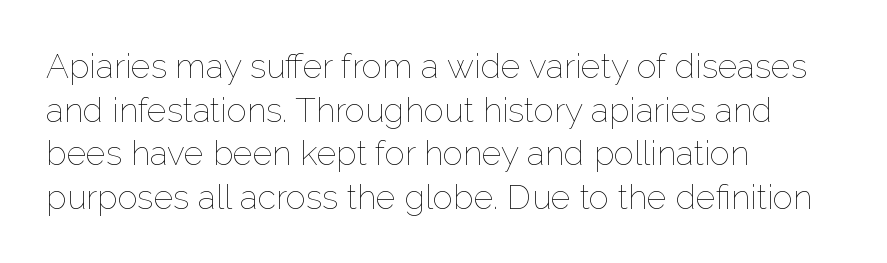
The image shows 34 px thin type, upright; set left-aligned, normal line spacing (1.28x), normal letter spacing, not underlined; low stroke contrast and a medium x-height.
